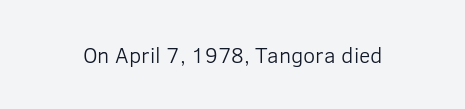
The space directly below the letters is spotless. Quick note: not italic, upright. The line texture is even and compact thanks to regular tracking. These glyphs show unthickened strokes, regular width or finer.
